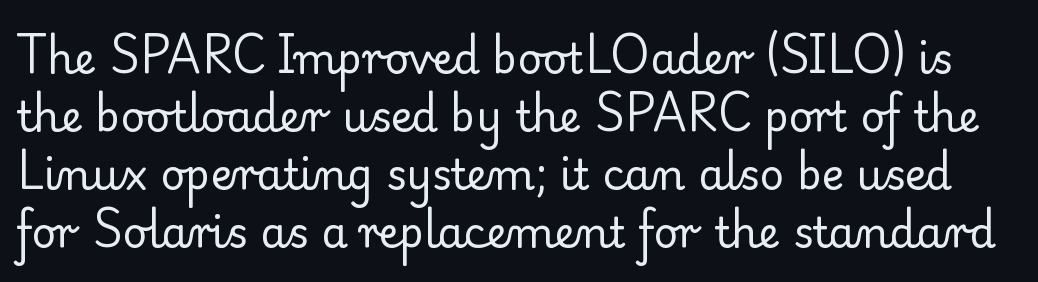
{"serif": "yes", "italic": "no", "bold": "no", "weight": "regular", "width": "normal", "stroke_contrast": "low", "x_height": "small", "monospaced": "no", "underline": "no", "line_spacing": "normal", "line_spacing_ratio": 1.38, "letter_spacing": "normal", "letter_spacing_em": 0.0, "glyph_px": 42}
